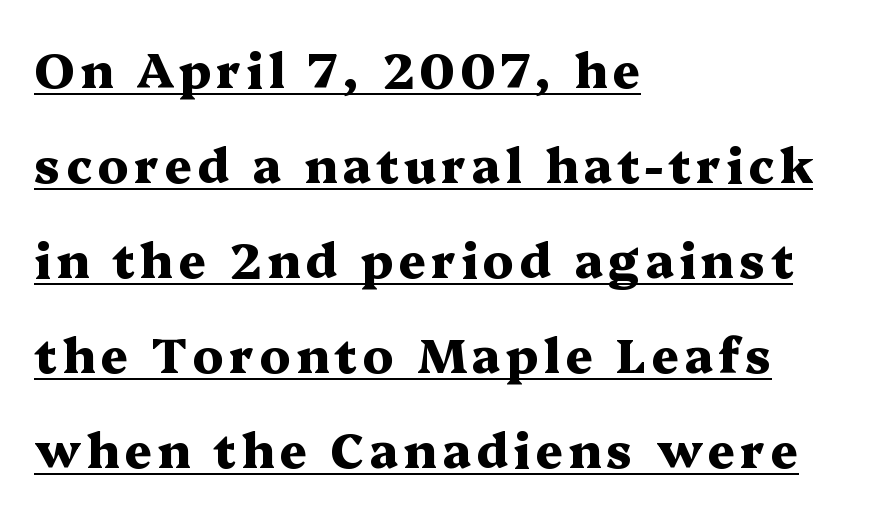
The image shows 48 px heavy, wide serif type, upright; set left-aligned, loose line spacing (1.98x), underlined; medium stroke contrast and a medium x-height.
